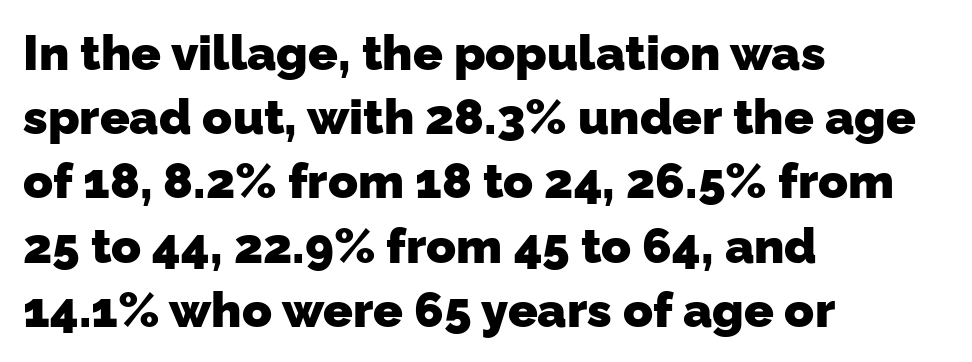
{"serif": "no", "bold": "yes", "weight": "heavy", "width": "normal", "stroke_contrast": "low", "x_height": "medium", "monospaced": "no", "underline": "no", "align": "left", "line_spacing": "normal", "line_spacing_ratio": 1.31, "letter_spacing": "normal", "letter_spacing_em": 0.0, "glyph_px": 49}
